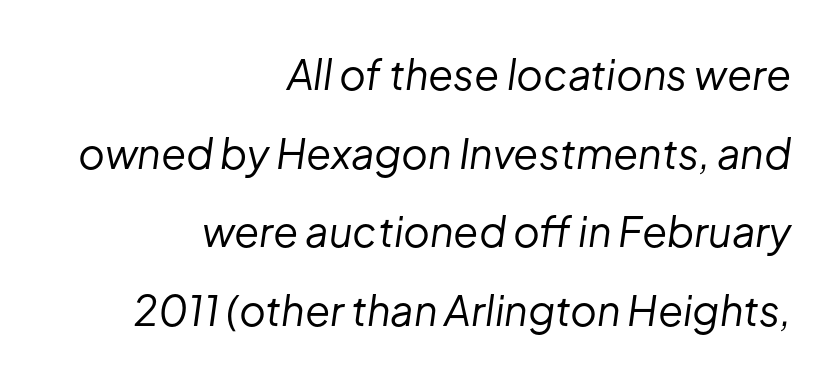
The image shows 41 px regular-weight type, italic (leaning right); set right-aligned, loose line spacing (1.92x), normal letter spacing, not underlined; low stroke contrast and a medium x-height.
